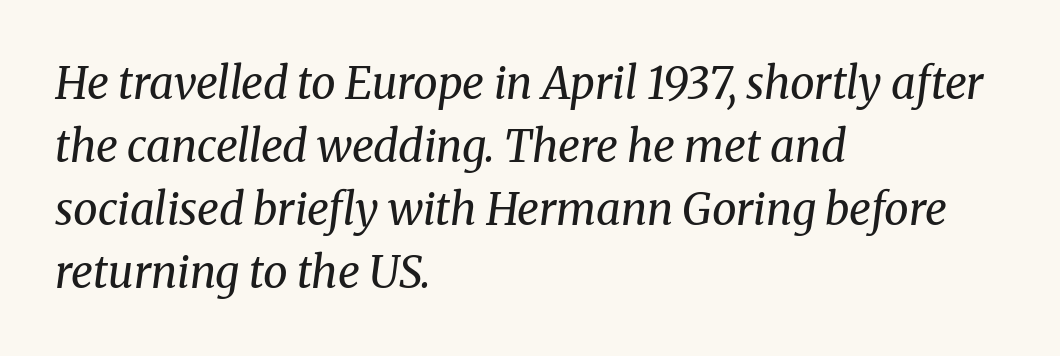
The image shows 44 px regular-weight serif type, italic (leaning right); set left-aligned, normal line spacing (1.43x), normal letter spacing, not underlined; medium stroke contrast and a medium x-height.
